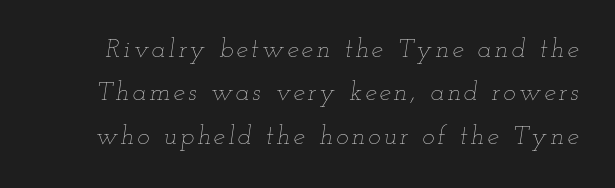
The image shows 26 px text type, italic (leaning right); set normal line spacing (1.67x), not underlined.
